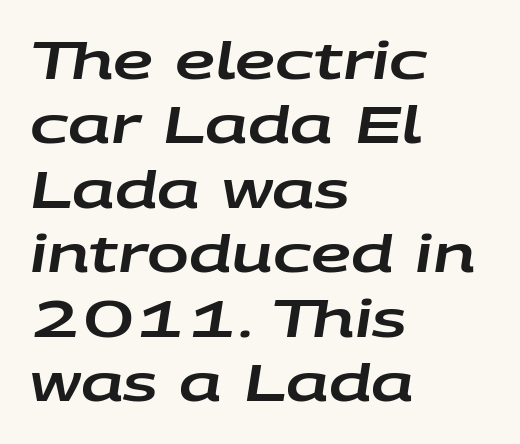
The image shows 50 px wide type, italic (leaning right); set left-aligned, normal line spacing (1.29x), normal letter spacing, not underlined; low stroke contrast and a large x-height.
